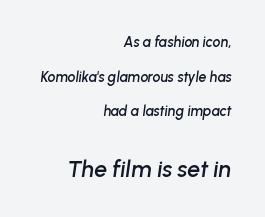
Q: Is the text italic (slanted)? A: Yes, it leans right by about 8 degrees.
Q: Is the text underlined? A: No.
Q: How is the paragraph aligned? A: Right-aligned.
Q: Is the spacing between letters normal or unusually wide? A: Normal.
Q: Is the spacing between lines tight, normal or loose? A: Loose.
Q: Which block of text is set in a larger size, the first (top) or the second (bottom)? A: The second (bottom) one.
